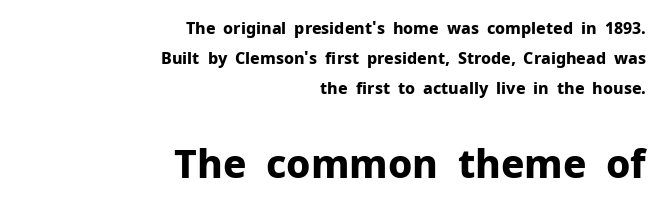
{"serif": "no", "italic": "no", "bold": "yes", "weight": "bold", "width": "normal", "stroke_contrast": "low", "x_height": "medium", "monospaced": "no", "underline": "no", "align": "right", "line_spacing_ratio": 1.86, "letter_spacing": "normal", "letter_spacing_em": 0.0, "larger_block": "second", "size_ratio": 2.44, "glyph_px": 39}
